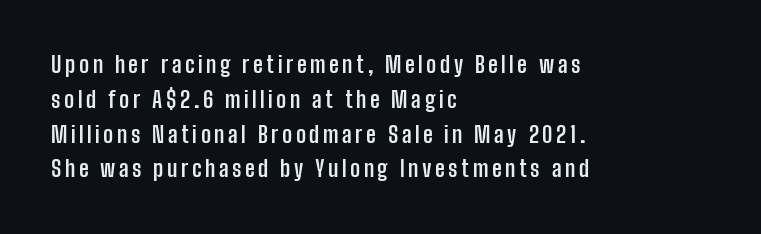
Underline: absent. This sample keeps an unexceptional amount of space between lines. In terms of weight, the rendering is a true, heavy bold. Every character sits straight up, as roman type does. The setting favours the left margin, as ordinary paragraphs usually do.
